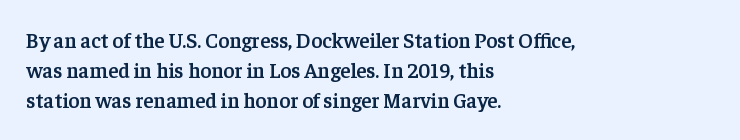
What weight is shown? A semibold, between regular and bold. Nobody touched the tracking dial on this one. This sample keeps an unexceptional amount of space between lines. The typography opts for an upright posture over an oblique one. These lines stack with their left ends in a neat column. The specimen omits any rule beneath the text block's lines.
